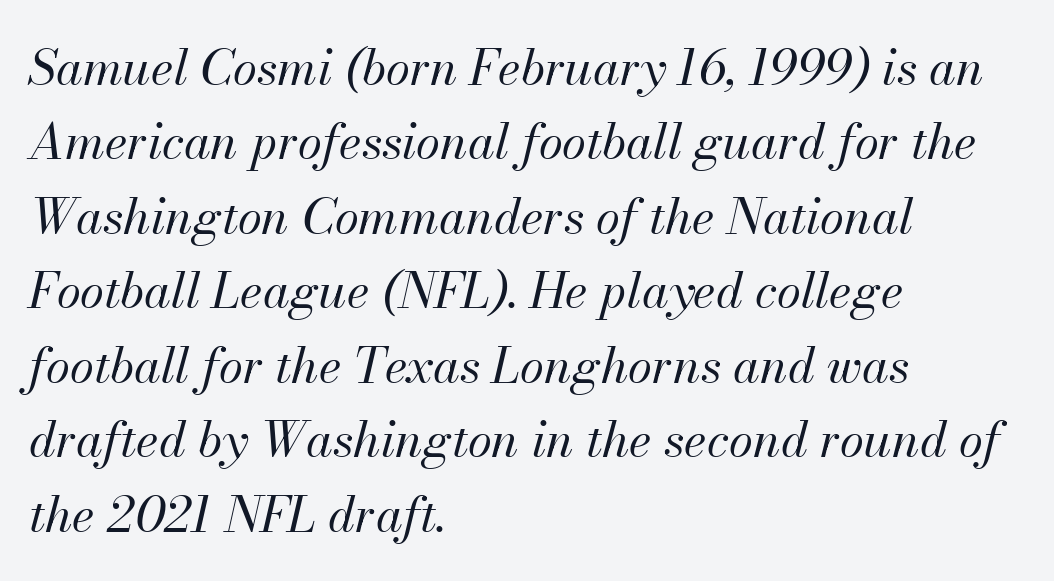
Q: Is the text bold? A: No.
Q: Is the text italic (slanted)? A: Yes, it leans right by about 13 degrees.
Q: Is the text underlined? A: No.
Q: How is the paragraph aligned? A: Left-aligned.
Q: Is the spacing between letters normal or unusually wide? A: Normal.
Q: Is the spacing between lines tight, normal or loose? A: Normal.
Q: Width (condensed, normal, or wide)? A: Normal.
Q: Stroke contrast? A: Medium.
Q: x-height? A: Small.
Q: Monospaced? A: No.
